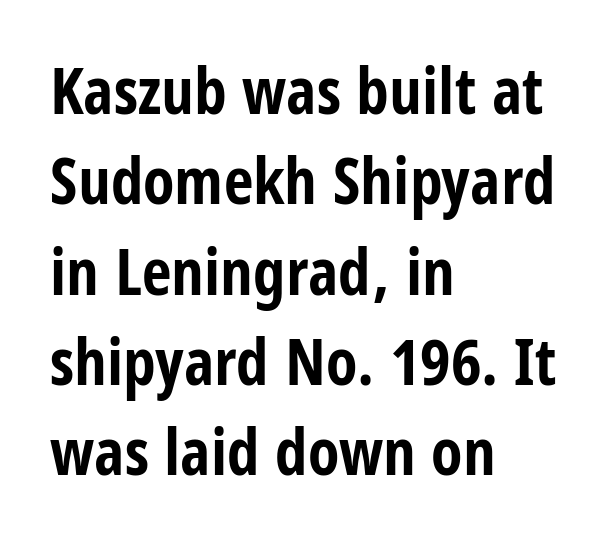
The image shows 65 px bold, condensed sans-serif type, upright; set left-aligned, normal line spacing (1.39x), normal letter spacing, not underlined; low stroke contrast and a large x-height.
